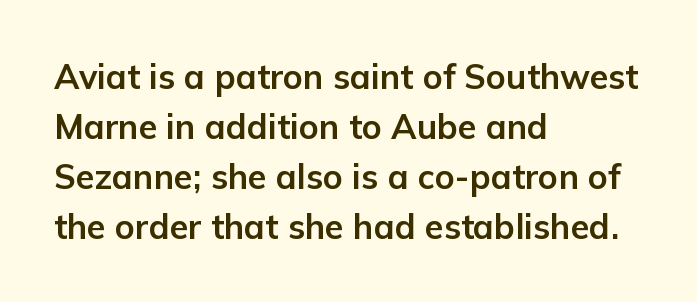
The image shows 34 px bold sans-serif type, upright; set left-aligned, normal line spacing (1.47x), normal letter spacing, not underlined; low stroke contrast and a medium x-height.
